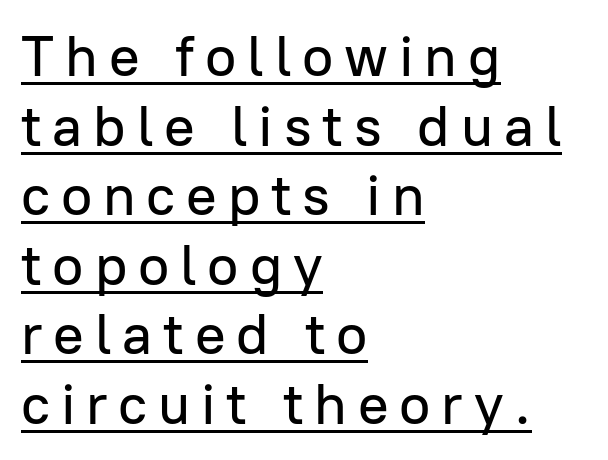
Q: Is the text italic (slanted)? A: No, it is upright.
Q: Is the typeface a serif or a sans-serif typeface? A: Sans-serif.
Q: Is the text underlined? A: Yes.
Q: How is the paragraph aligned? A: Left-aligned.
Q: Width (condensed, normal, or wide)? A: Normal.
Q: Stroke contrast? A: Low.
Q: x-height? A: Medium.
Q: Monospaced? A: No.
